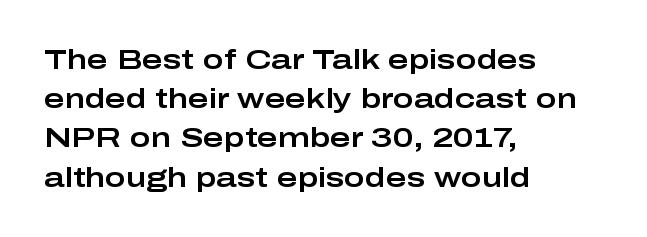
Q: Is the text italic (slanted)? A: No, it is upright.
Q: Is the typeface a serif or a sans-serif typeface? A: Sans-serif.
Q: Is the text underlined? A: No.
Q: How is the paragraph aligned? A: Left-aligned.
Q: Is the spacing between letters normal or unusually wide? A: Normal.
Q: Is the spacing between lines tight, normal or loose? A: Normal.
Q: Width (condensed, normal, or wide)? A: Wide.
Q: Stroke contrast? A: Low.
Q: x-height? A: Medium.
Q: Monospaced? A: No.
